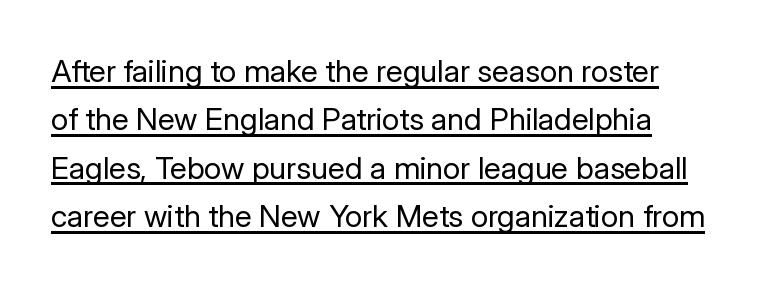
{"serif": "no", "italic": "no", "bold": "no", "weight": "regular", "width": "normal", "stroke_contrast": "low", "x_height": "medium", "monospaced": "no", "underline": "yes", "align": "left", "line_spacing": "normal", "line_spacing_ratio": 1.56, "letter_spacing": "normal", "letter_spacing_em": 0.0, "glyph_px": 31}
